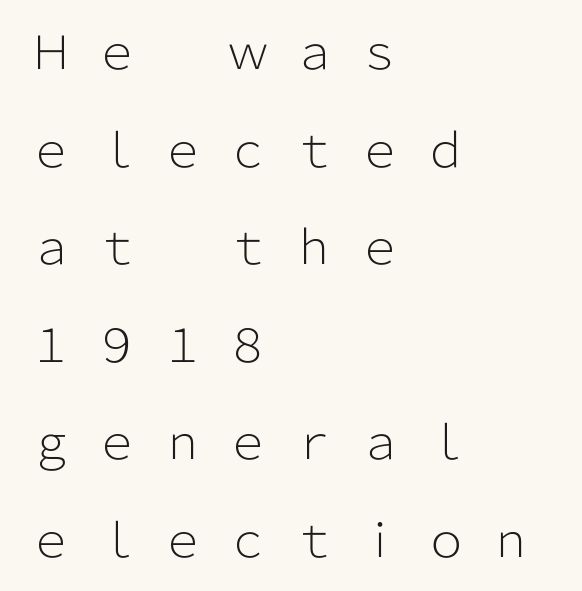
Honestly, there is no underline to notice here at all. Ordinary non-slanted type is in use. The passage shown is typed in a proportional face where columns would drift. This sample trades compactness for vertical openness between lines. Casual observation: everything's shoved over to the left.
